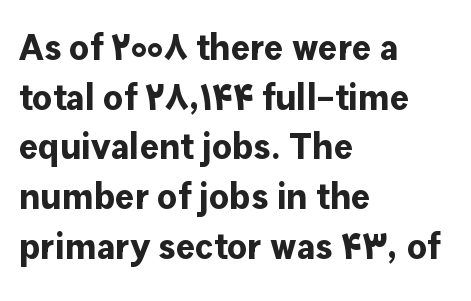
The image shows 36 px bold sans-serif type, upright; set left-aligned, normal line spacing (1.38x), normal letter spacing, not underlined; low stroke contrast and a medium x-height.
